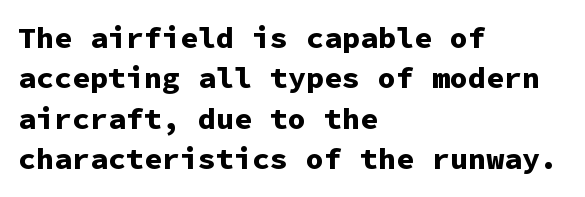
Default kerning and tracking; the words read as compact shapes. The baseline area is clear. How would I describe the line gaps? Plain and ordinary. The rendering anchors every line to the left-hand side.
